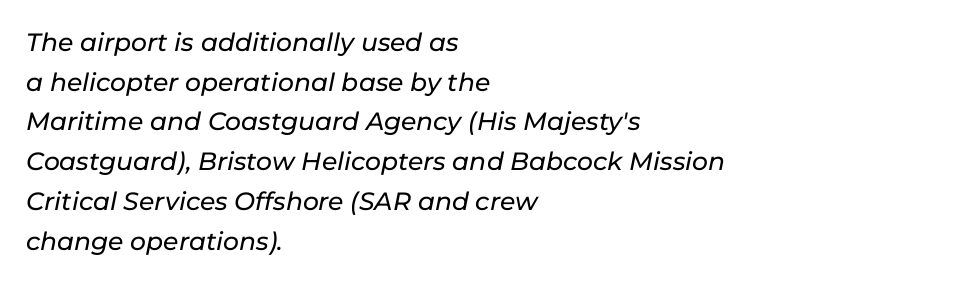
The type is set solid horizontally, with unmodified tracking. If you measured baseline to baseline, you'd find a middling distance. The letters are slanted; this is an italic face. Descenders hang freely into open space.
